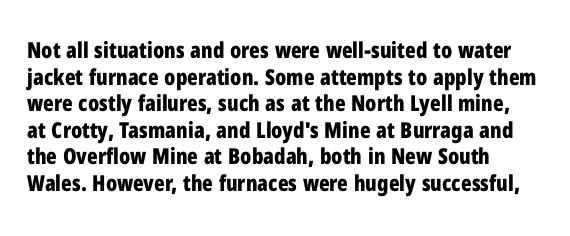
Which margin do the lines hug? The left one — the right edge is uneven. Weight check: bold — yes, fully. Tracking here is standard; glyphs follow each other at the usual distance. Unlike italic type, these characters show no tilt at all. Just letters on the line, the space beneath them empty.
